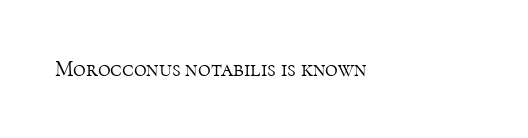
Q: Is the text bold? A: No.
Q: Is the text italic (slanted)? A: No, it is upright.
Q: Is the text underlined? A: No.
Q: How is the paragraph aligned? A: Left-aligned.
Q: Is the spacing between letters normal or unusually wide? A: Normal.
